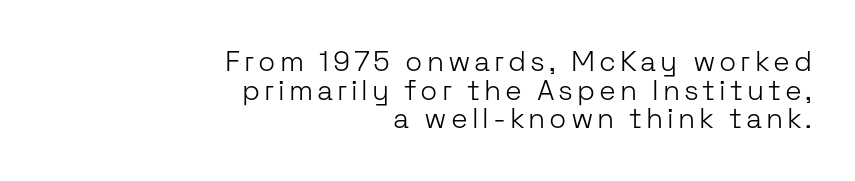
The image shows 28 px light sans-serif type, upright; set right-aligned, tight line spacing (1.02x), not underlined; low stroke contrast and a medium x-height.
